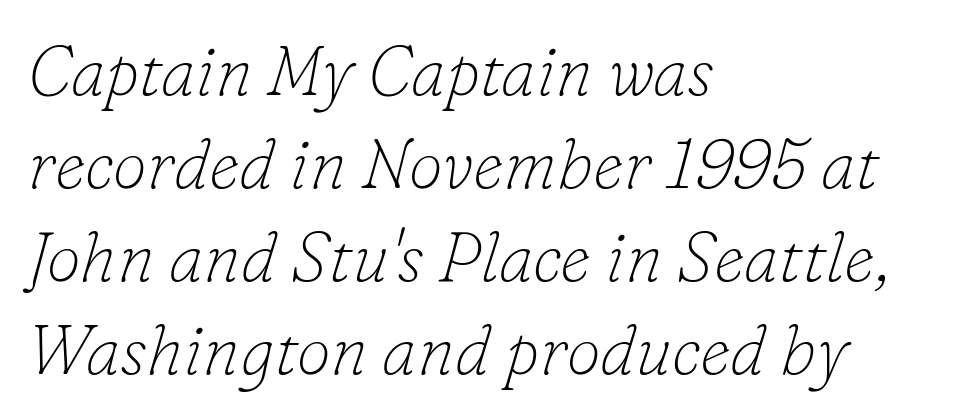
{"serif": "yes", "italic": "yes", "lean": "right", "slant_degrees": 16, "bold": "no", "weight": "thin", "width": "normal", "stroke_contrast": "low", "x_height": "small", "monospaced": "no", "underline": "no", "align": "left", "line_spacing": "normal", "line_spacing_ratio": 1.35, "letter_spacing": "normal", "letter_spacing_em": 0.0, "glyph_px": 69}
